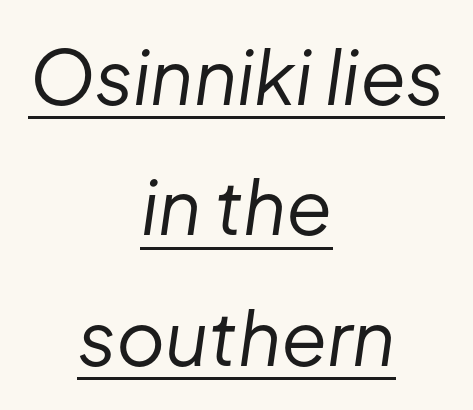
{"italic": "yes", "lean": "right", "slant_degrees": 8, "bold": "no", "weight": "regular", "width": "normal", "stroke_contrast": "low", "x_height": "medium", "monospaced": "no", "underline": "yes", "align": "center", "line_spacing_ratio": 1.74, "letter_spacing": "normal", "letter_spacing_em": 0.0, "glyph_px": 75}
